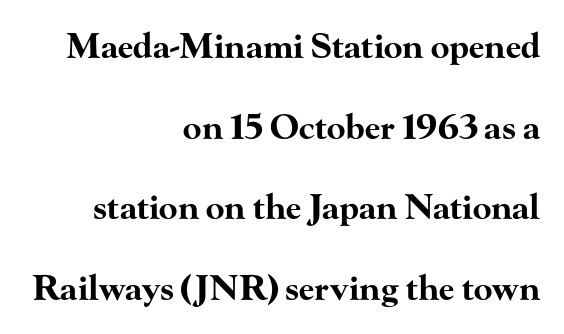
The image shows 34 px bold, wide serif type, upright; set right-aligned, loose line spacing (2.37x), normal letter spacing, not underlined; high stroke contrast and a small x-height.
